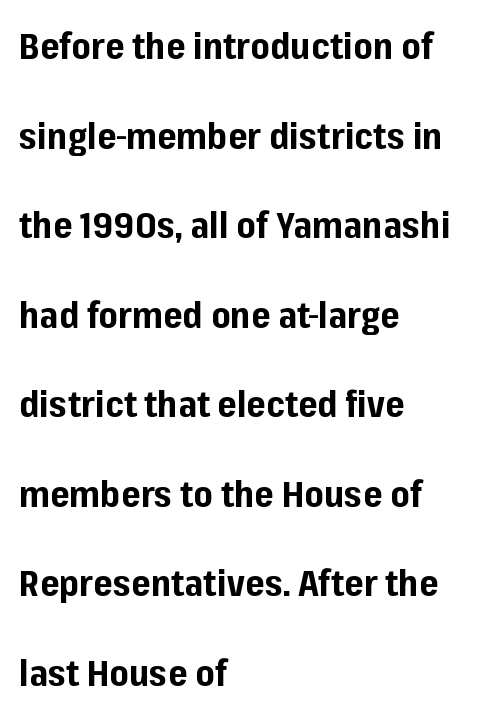
Q: Is the text bold? A: Yes.
Q: Is the text italic (slanted)? A: No, it is upright.
Q: Is the typeface a serif or a sans-serif typeface? A: Sans-serif.
Q: Is the text underlined? A: No.
Q: How is the paragraph aligned? A: Left-aligned.
Q: Is the spacing between letters normal or unusually wide? A: Normal.
Q: Is the spacing between lines tight, normal or loose? A: Loose.
Q: Width (condensed, normal, or wide)? A: Normal.
Q: Stroke contrast? A: Low.
Q: x-height? A: Medium.
Q: Monospaced? A: No.
